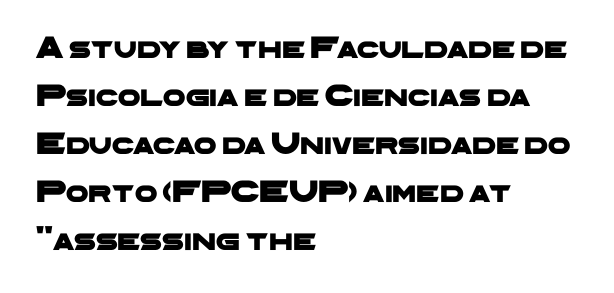
Q: Is the typeface a serif or a sans-serif typeface? A: Sans-serif.
Q: Is the text underlined? A: No.
Q: How is the paragraph aligned? A: Left-aligned.
Q: Is the spacing between letters normal or unusually wide? A: Normal.
Q: Is the spacing between lines tight, normal or loose? A: Normal.
Q: Width (condensed, normal, or wide)? A: Wide.
Q: Stroke contrast? A: Low.
Q: x-height? A: Medium.
Q: Monospaced? A: No.
